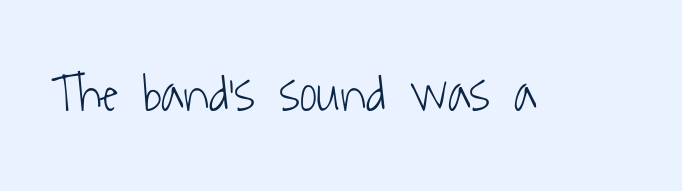
The image shows 53 px light, condensed sans-serif type; set normal letter spacing, not underlined; low stroke contrast and a medium x-height.
